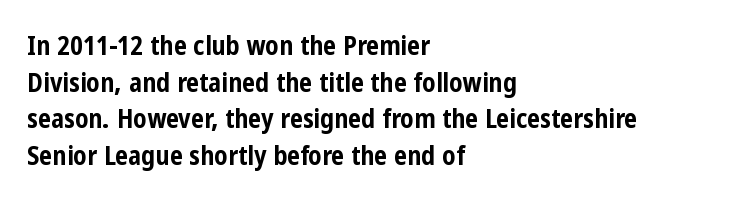
Caption: multi-line text, flush left, ragged right. Look at the tracking — it's just the regular setting, nothing added. Upright lettering throughout. The passage shown is emphatically bold. The passage shown is not underscored anywhere.
